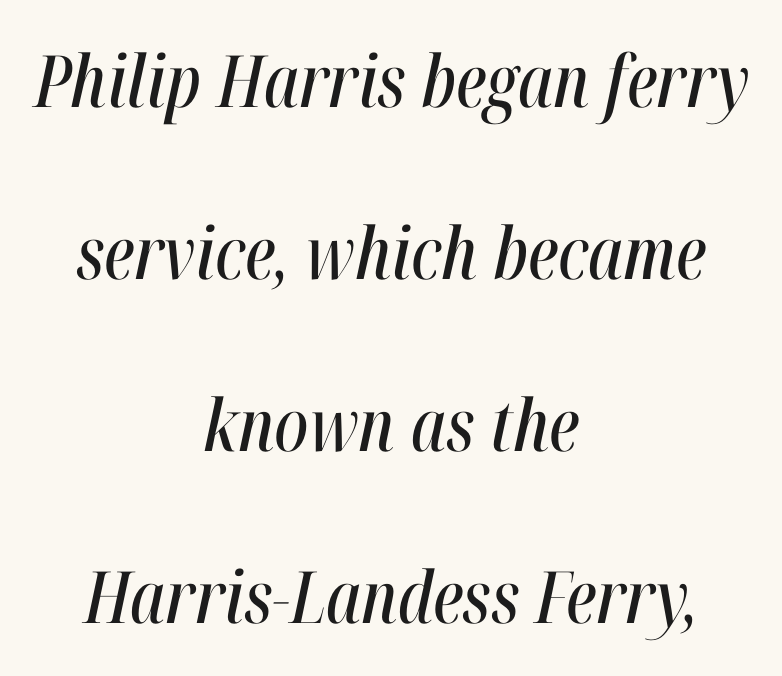
{"italic": "yes", "lean": "right", "slant_degrees": 12, "width": "condensed", "stroke_contrast": "high", "x_height": "medium", "monospaced": "no", "underline": "no", "align": "center", "line_spacing": "loose", "line_spacing_ratio": 2.39, "letter_spacing": "normal", "letter_spacing_em": 0.0, "glyph_px": 72}
